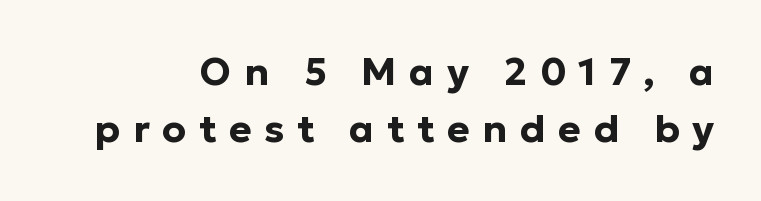
The image shows 38 px bold sans-serif type, upright; set normal line spacing (1.51x), unusually wide letter spacing (+0.34 em), not underlined; low stroke contrast and a medium x-height.
